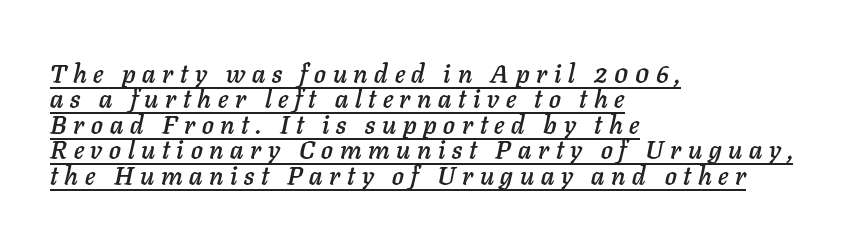
Q: Is the text italic (slanted)? A: Yes, it leans right by about 11 degrees.
Q: Is the text underlined? A: Yes.
Q: How is the paragraph aligned? A: Left-aligned.
Q: Is the spacing between letters normal or unusually wide? A: Unusually wide.
Q: Is the spacing between lines tight, normal or loose? A: Tight.
